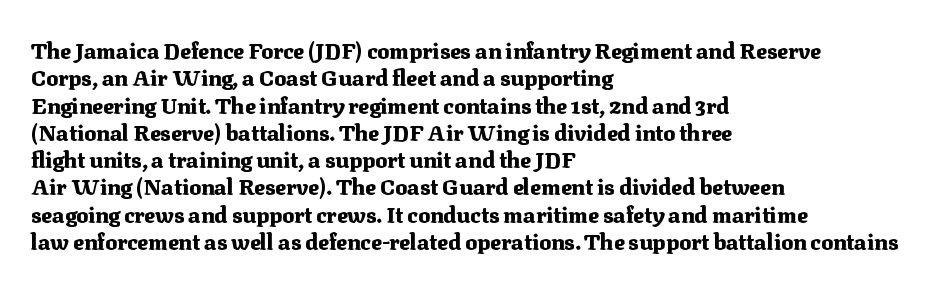
The image shows 22 px bold type, upright; set left-aligned, line spacing 1.24x, normal letter spacing, not underlined.
